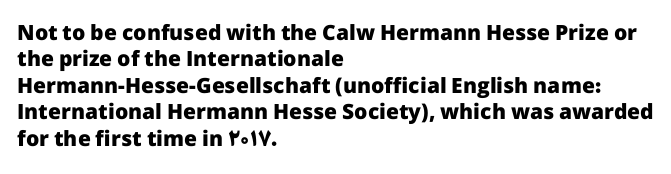
{"italic": "no", "bold": "yes", "underline": "no", "align": "left", "line_spacing": "normal", "line_spacing_ratio": 1.26, "letter_spacing": "normal", "letter_spacing_em": 0.0, "glyph_px": 21}
